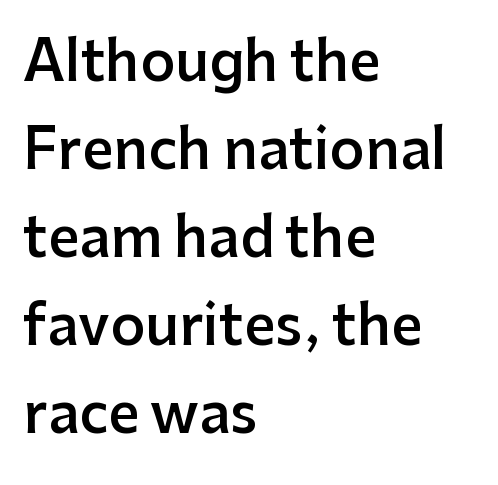
Q: Is the text bold? A: Semi-bold.
Q: Is the text italic (slanted)? A: No, it is upright.
Q: Is the typeface a serif or a sans-serif typeface? A: Sans-serif.
Q: Is the text underlined? A: No.
Q: How is the paragraph aligned? A: Left-aligned.
Q: Is the spacing between letters normal or unusually wide? A: Normal.
Q: Is the spacing between lines tight, normal or loose? A: Normal.
Q: Width (condensed, normal, or wide)? A: Normal.
Q: Stroke contrast? A: Low.
Q: x-height? A: Medium.
Q: Monospaced? A: No.
